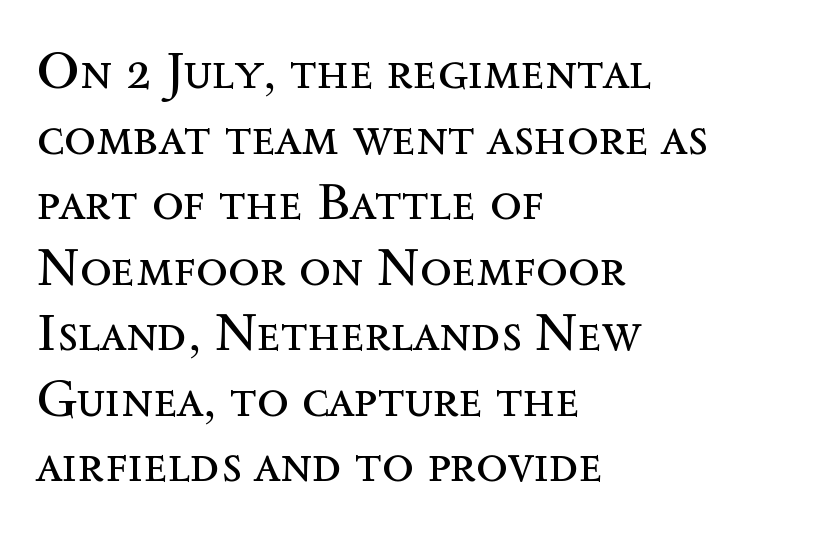
Character widths vary here, with narrow letters taking less room than wide ones. Does the lettering tilt? It doesn't — this is upright. No extra ink here — the face is not bold. The lines sit at an ordinary, default distance from one another.
